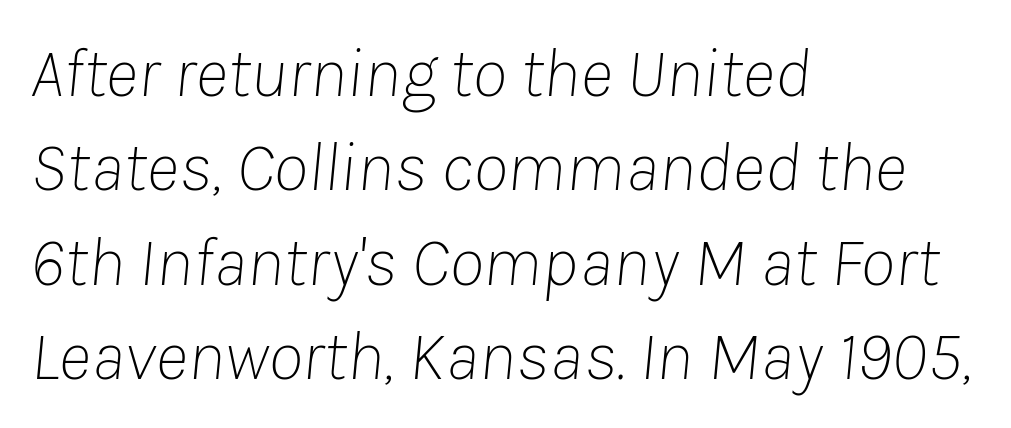
Q: Is the text bold? A: No.
Q: Is the text italic (slanted)? A: Yes, it leans right by about 8 degrees.
Q: Is the text underlined? A: No.
Q: How is the paragraph aligned? A: Left-aligned.
Q: Is the spacing between letters normal or unusually wide? A: Normal.
Q: Is the spacing between lines tight, normal or loose? A: Normal.
Q: Width (condensed, normal, or wide)? A: Normal.
Q: Stroke contrast? A: Low.
Q: x-height? A: Medium.
Q: Monospaced? A: No.
